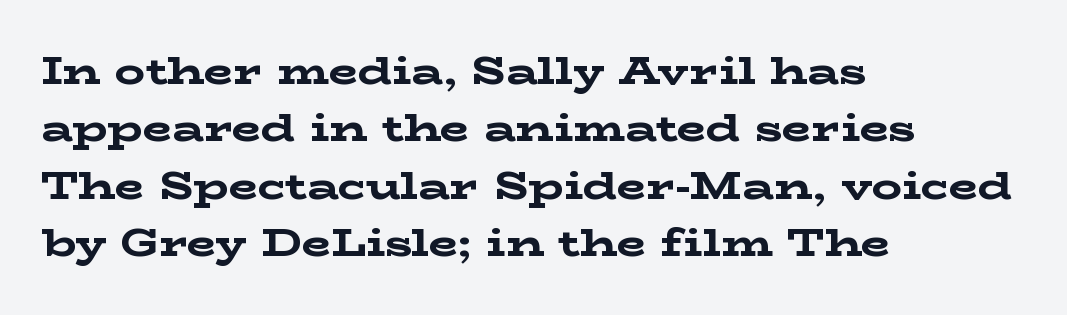
{"serif": "yes", "italic": "no", "bold": "yes", "weight": "bold", "width": "wide", "stroke_contrast": "low", "x_height": "medium", "monospaced": "no", "underline": "no", "align": "left", "line_spacing": "normal", "line_spacing_ratio": 1.51, "letter_spacing": "normal", "letter_spacing_em": 0.0, "glyph_px": 38}
